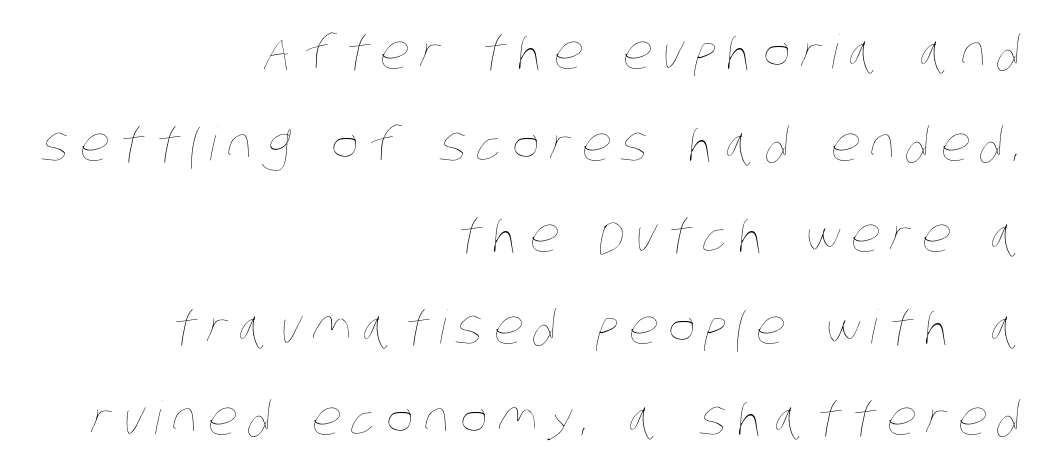
The image shows 46 px thin, condensed type; set right-aligned, loose line spacing (1.99x), unusually wide letter spacing (+0.23 em), not underlined; low stroke contrast and a large x-height.
